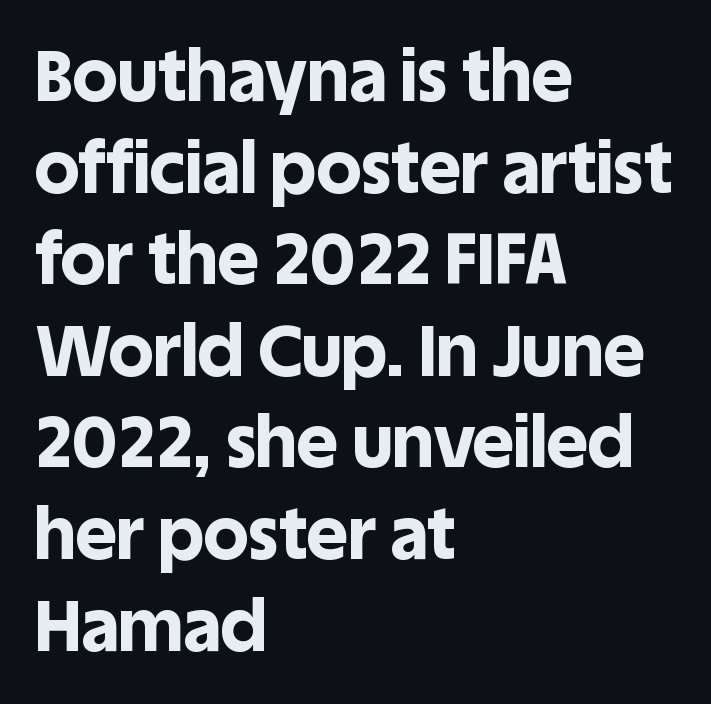
Q: Is the text bold? A: Yes.
Q: Is the text italic (slanted)? A: No, it is upright.
Q: Is the typeface a serif or a sans-serif typeface? A: Sans-serif.
Q: Is the text underlined? A: No.
Q: How is the paragraph aligned? A: Left-aligned.
Q: Is the spacing between letters normal or unusually wide? A: Normal.
Q: Is the spacing between lines tight, normal or loose? A: Normal.
Q: Width (condensed, normal, or wide)? A: Normal.
Q: x-height? A: Large.
Q: Monospaced? A: No.
